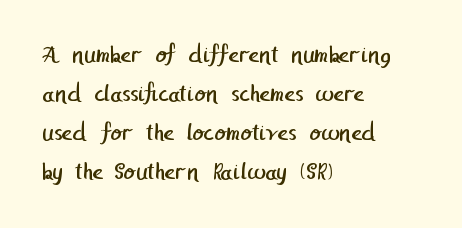
The image shows 26 px text type; set left-aligned, normal line spacing (1.5x), normal letter spacing, not underlined.
